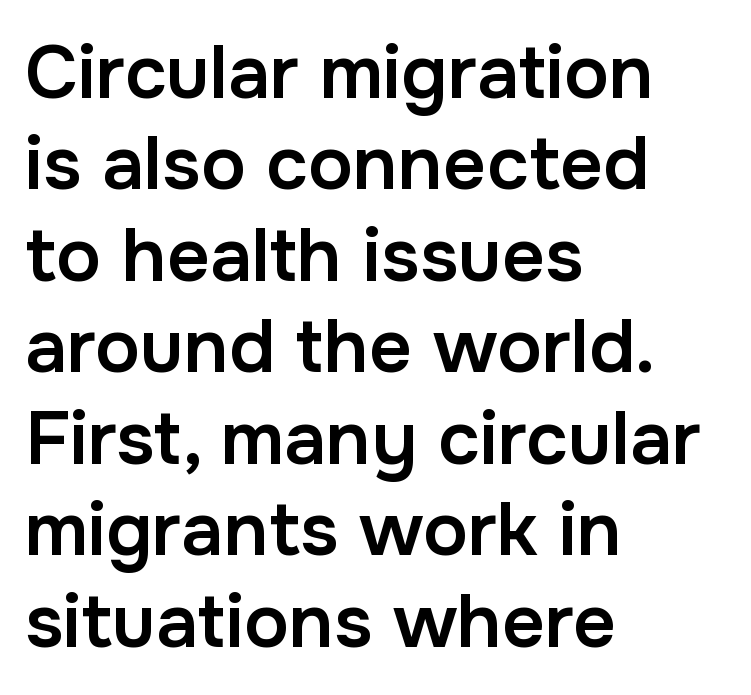
The image shows 75 px semibold sans-serif type, upright; set left-aligned, line spacing 1.22x, normal letter spacing, not underlined; low stroke contrast and a medium x-height.
